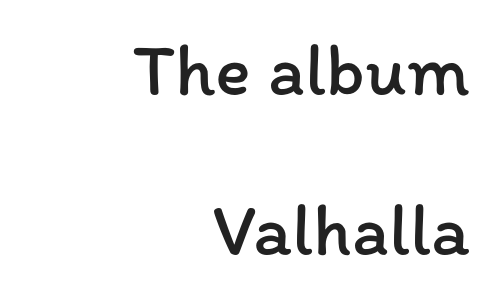
The specimen reads as upright at a glance. No extra tracking has been applied to these lines. Each letter keeps its own natural width here, so spacing adapts to shape. The zone under the glyphs is completely vacant. Unbolded letterforms with no extra heft.
